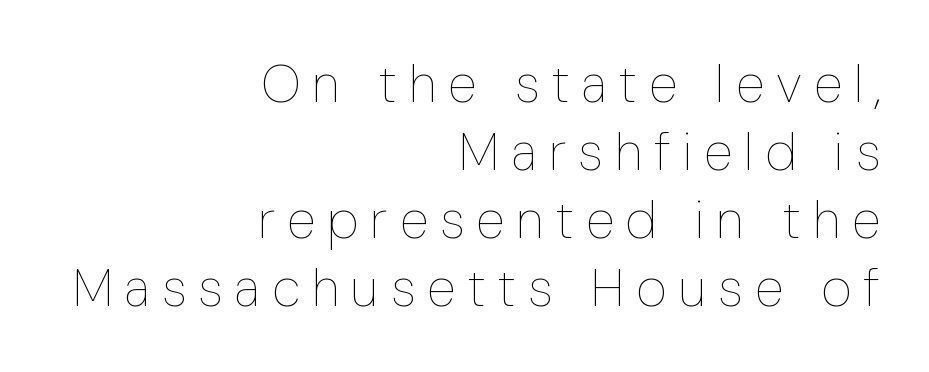
Letters have the restrained weight of plain body copy at most. Is this a fixed-width face? No — the glyphs have proportional, varying widths. The line texture is sparse and dotted thanks to wide tracking. The ragged edge is on the left, which tells us the setting is flush right. Ordinary non-slanted type is in use.
